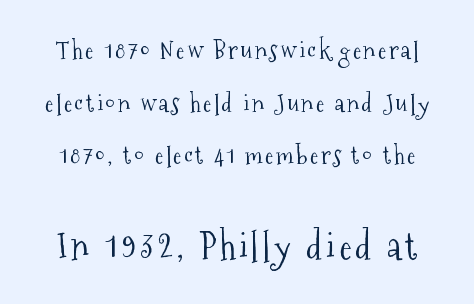
Q: Is the text bold? A: No.
Q: Is the text italic (slanted)? A: No, it is upright.
Q: Is the typeface a serif or a sans-serif typeface? A: Serif.
Q: Is the text underlined? A: No.
Q: Is the spacing between lines tight, normal or loose? A: Loose.
Q: Which block of text is set in a larger size, the first (top) or the second (bottom)? A: The second (bottom) one.
Q: Width (condensed, normal, or wide)? A: Condensed.
Q: Stroke contrast? A: Medium.
Q: x-height? A: Medium.
Q: Monospaced? A: No.
